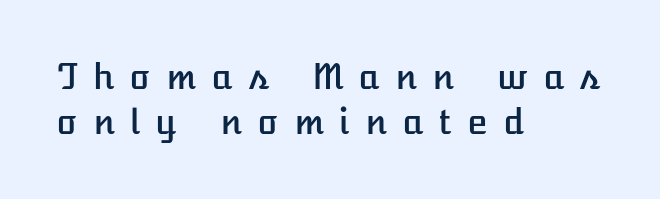
{"italic": "no", "width": "normal", "stroke_contrast": "low", "x_height": "medium", "underline": "no", "align": "left", "line_spacing": "normal", "line_spacing_ratio": 1.31, "letter_spacing": "wide", "letter_spacing_em": 0.41, "glyph_px": 34}
